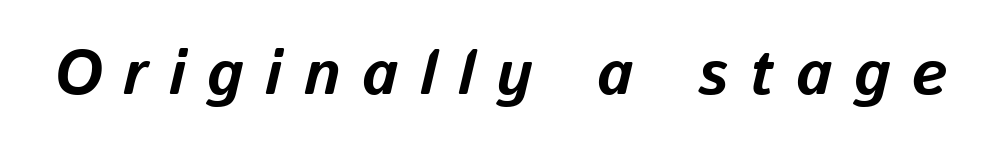
{"italic": "yes", "lean": "right", "slant_degrees": 13, "bold": "yes", "weight": "bold", "width": "normal", "stroke_contrast": "low", "x_height": "medium", "monospaced": "no", "underline": "no", "letter_spacing": "wide", "letter_spacing_em": 0.34, "glyph_px": 63}
